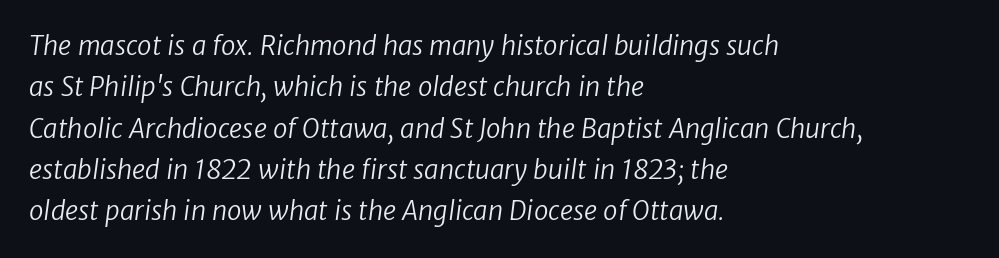
{"bold": "no", "underline": "no", "align": "left", "line_spacing": "normal", "line_spacing_ratio": 1.59, "letter_spacing": "normal", "letter_spacing_em": 0.0, "glyph_px": 26}
